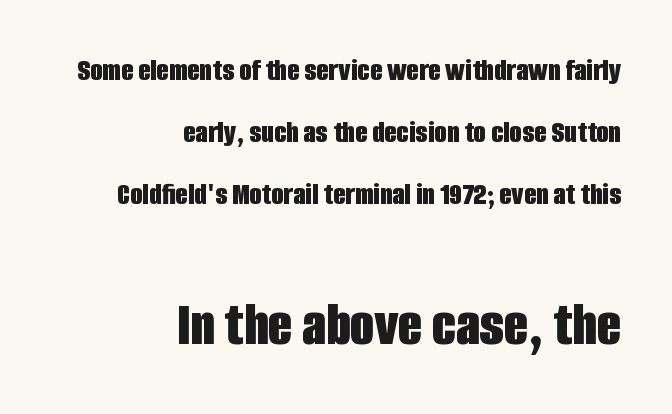
{"serif": "no", "italic": "no", "bold": "yes", "weight": "bold", "width": "condensed", "stroke_contrast": "low", "x_height": "large", "monospaced": "no", "underline": "no", "align": "right", "line_spacing": "loose", "line_spacing_ratio": 1.93, "letter_spacing": "normal", "letter_spacing_em": 0.0, "larger_block": "second", "size_ratio": 1.97, "glyph_px": 63}
